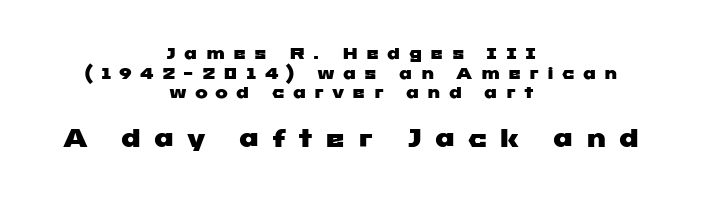
The image shows 26 px text type; set centered, tight line spacing (1.15x), unusually wide letter spacing (+0.47 em), not underlined; the second (bottom) block is 1.53x larger.
